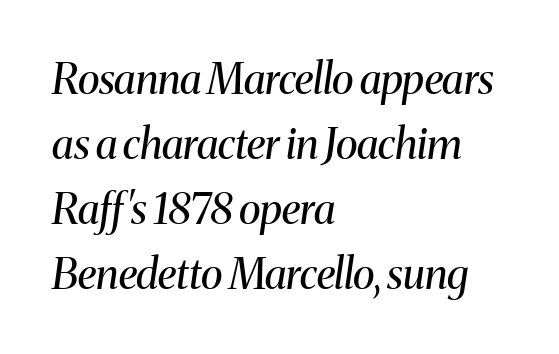
{"serif": "yes", "italic": "yes", "lean": "right", "slant_degrees": 8, "bold": "no", "weight": "regular", "width": "normal", "stroke_contrast": "medium", "x_height": "medium", "monospaced": "no", "underline": "no", "align": "left", "line_spacing": "normal", "line_spacing_ratio": 1.55, "letter_spacing": "normal", "letter_spacing_em": 0.0, "glyph_px": 42}
